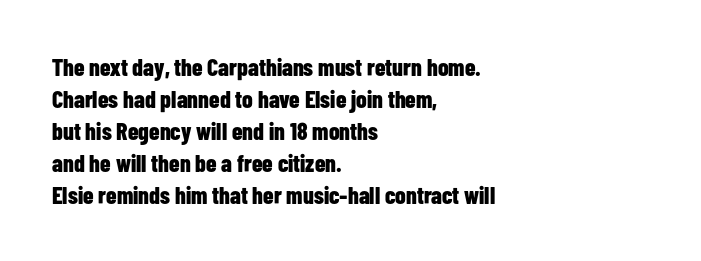
The image shows 24 px bold type, upright; set left-aligned, normal line spacing (1.33x), normal letter spacing, not underlined.
